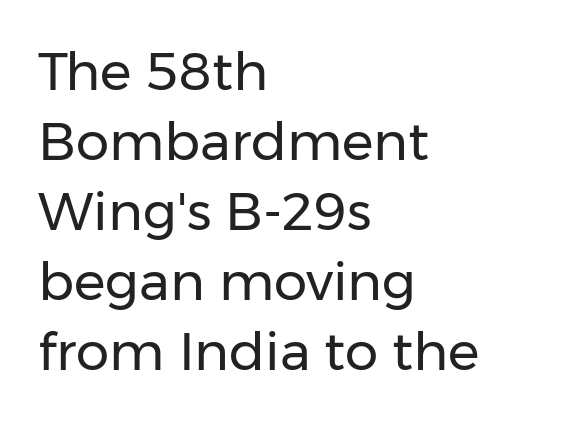
Q: Is the text bold? A: No.
Q: Is the text italic (slanted)? A: No, it is upright.
Q: Is the typeface a serif or a sans-serif typeface? A: Sans-serif.
Q: Is the text underlined? A: No.
Q: How is the paragraph aligned? A: Left-aligned.
Q: Is the spacing between letters normal or unusually wide? A: Normal.
Q: Is the spacing between lines tight, normal or loose? A: Normal.
Q: Width (condensed, normal, or wide)? A: Normal.
Q: Stroke contrast? A: Low.
Q: x-height? A: Medium.
Q: Monospaced? A: No.
